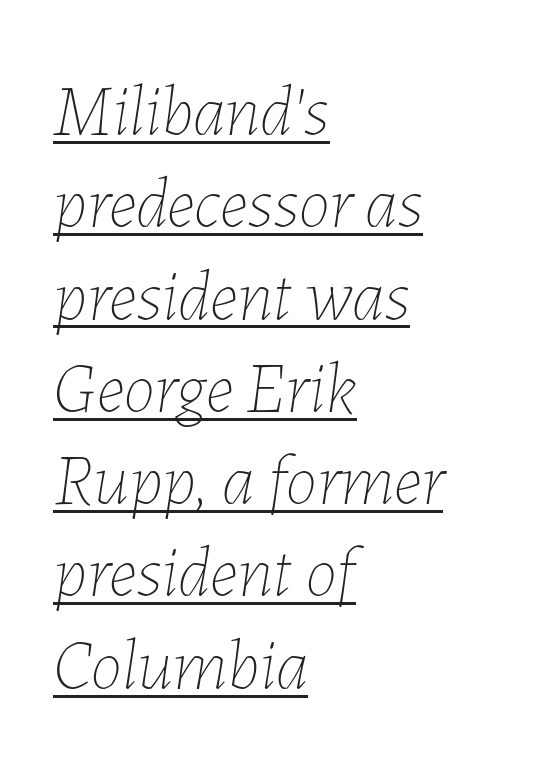
{"italic": "yes", "lean": "right", "slant_degrees": 7, "bold": "no", "weight": "thin", "width": "normal", "stroke_contrast": "low", "x_height": "medium", "monospaced": "no", "underline": "yes", "align": "left", "line_spacing": "normal", "line_spacing_ratio": 1.3, "letter_spacing": "normal", "letter_spacing_em": 0.0, "glyph_px": 71}
